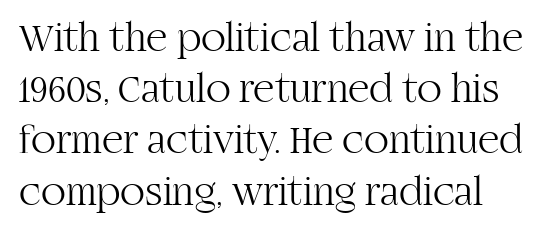
The image shows 41 px light serif type, upright; set normal line spacing (1.25x), normal letter spacing, not underlined; high stroke contrast and a large x-height.
